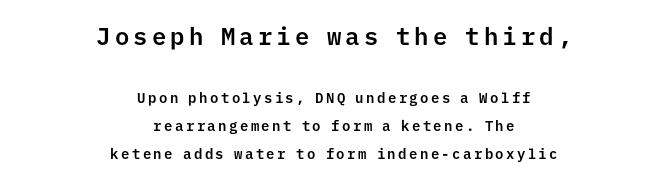
Q: Is the text italic (slanted)? A: No, it is upright.
Q: Is the text underlined? A: No.
Q: How is the paragraph aligned? A: Centered.
Q: Is the spacing between lines tight, normal or loose? A: Loose.
Q: Which block of text is set in a larger size, the first (top) or the second (bottom)? A: The first (top) one.
